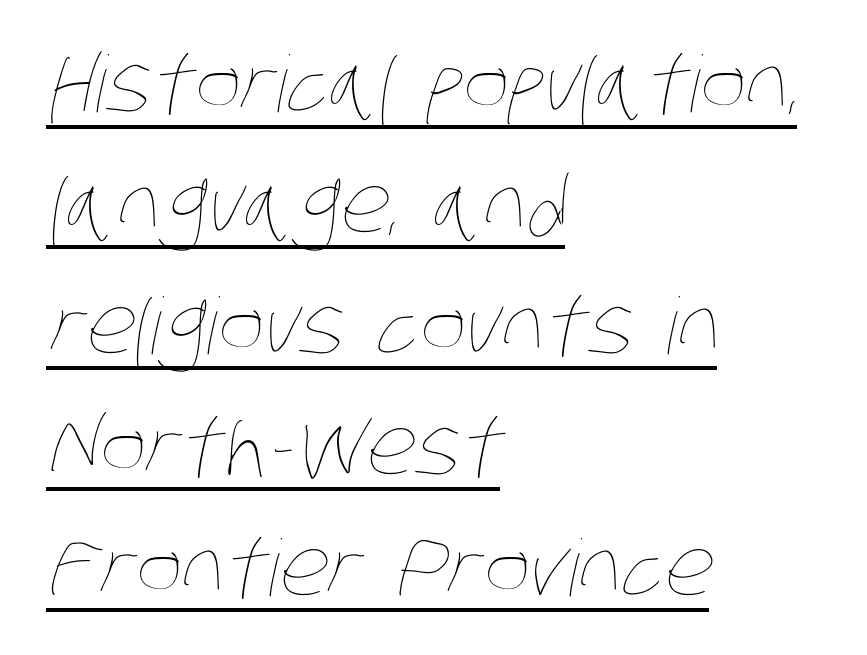
A rule runs beneath these lines of type. This rendering uses left alignment, leaving the right contour irregular. Normally led — the rows are evenly, conventionally spaced. Counters stay open thanks to moderate or lighter strokes. These lines are rendered in a variable-pitch font. Short note: letters normally spaced.
